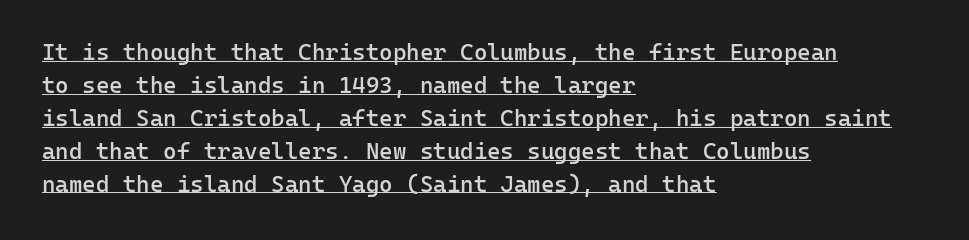
The image shows 23 px text type, upright; set left-aligned, normal line spacing (1.43x), normal letter spacing, underlined.
